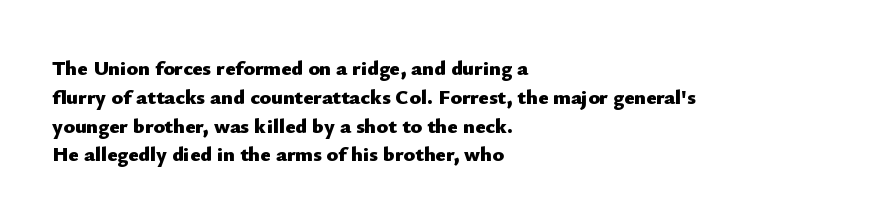
Leftover space on each line is placed entirely after the last word. The baseline area is clear. Tracking value appears to be zero — textbook default spacing. Is the type bold? Yes — the strokes are clearly thick and heavy.
